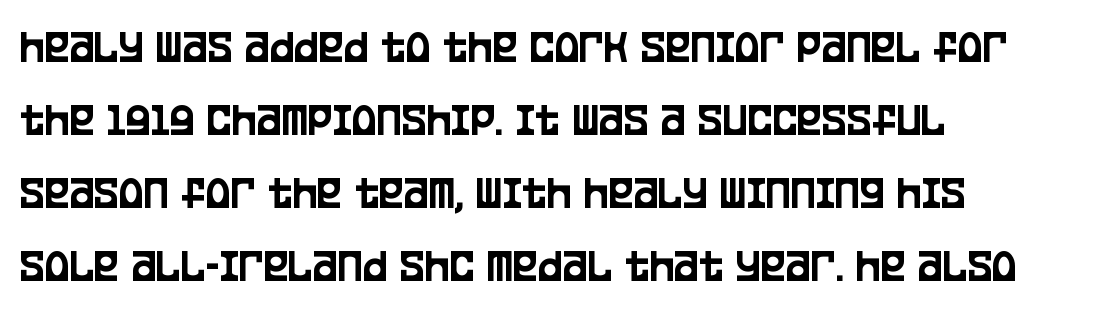
Q: Is the text italic (slanted)? A: No, it is upright.
Q: Is the typeface a serif or a sans-serif typeface? A: Sans-serif.
Q: Is the text underlined? A: No.
Q: How is the paragraph aligned? A: Left-aligned.
Q: Is the spacing between letters normal or unusually wide? A: Normal.
Q: Is the spacing between lines tight, normal or loose? A: Normal.
Q: Width (condensed, normal, or wide)? A: Condensed.
Q: Stroke contrast? A: Low.
Q: x-height? A: Large.
Q: Monospaced? A: No.
